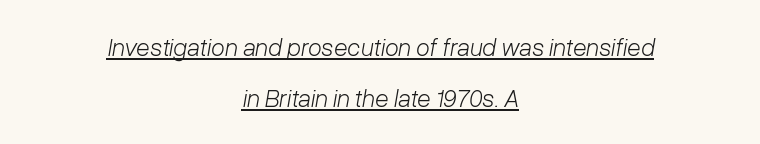
The image shows 25 px text type, italic (leaning right); set centered, loose line spacing (2.05x), normal letter spacing, underlined.
